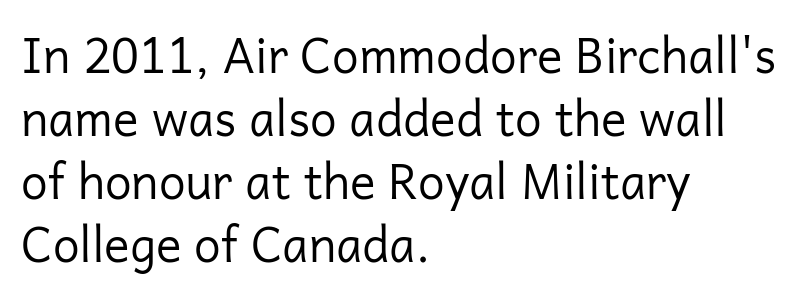
Q: Is the text bold? A: No.
Q: Is the text italic (slanted)? A: No, it is upright.
Q: Is the typeface a serif or a sans-serif typeface? A: Sans-serif.
Q: Is the text underlined? A: No.
Q: How is the paragraph aligned? A: Left-aligned.
Q: Is the spacing between letters normal or unusually wide? A: Normal.
Q: Is the spacing between lines tight, normal or loose? A: Normal.
Q: Width (condensed, normal, or wide)? A: Normal.
Q: Stroke contrast? A: Low.
Q: x-height? A: Medium.
Q: Monospaced? A: No.
